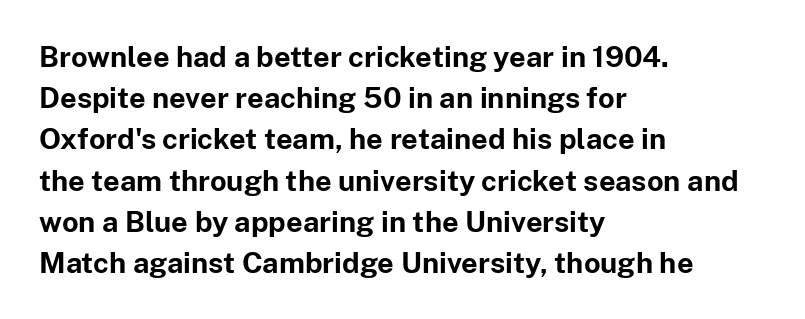
The image shows 29 px bold sans-serif type, upright; set left-aligned, normal line spacing (1.42x), normal letter spacing, not underlined; low stroke contrast and a medium x-height.
